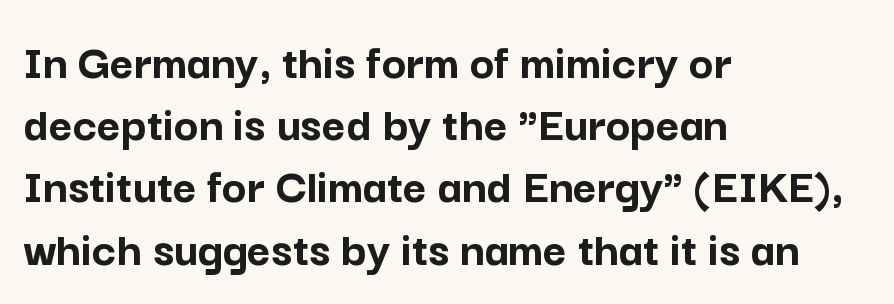
Q: Is the text bold? A: Yes.
Q: Is the text italic (slanted)? A: No, it is upright.
Q: Is the typeface a serif or a sans-serif typeface? A: Sans-serif.
Q: Is the text underlined? A: No.
Q: How is the paragraph aligned? A: Left-aligned.
Q: Is the spacing between letters normal or unusually wide? A: Normal.
Q: Width (condensed, normal, or wide)? A: Normal.
Q: Stroke contrast? A: Low.
Q: x-height? A: Medium.
Q: Monospaced? A: No.
